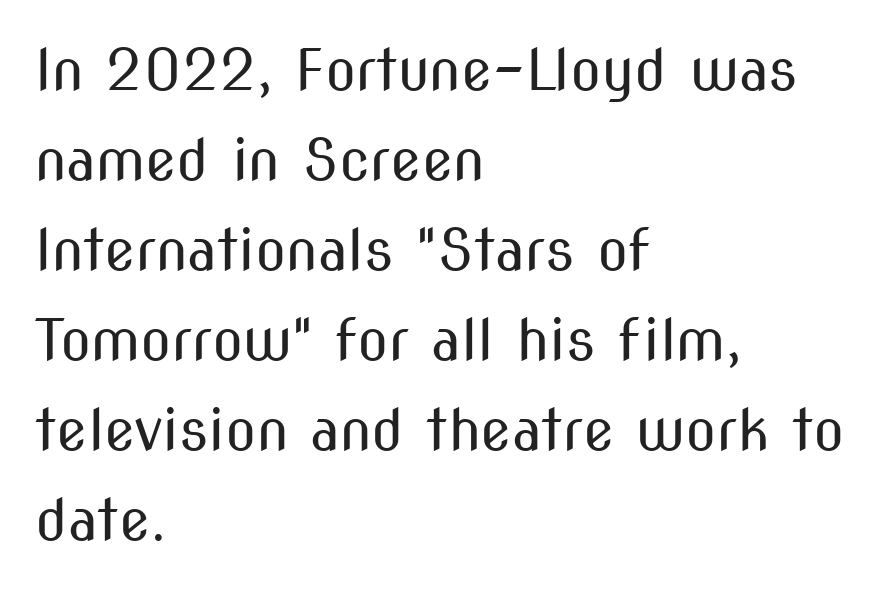
Q: Is the text bold? A: No.
Q: Is the text italic (slanted)? A: No, it is upright.
Q: Is the typeface a serif or a sans-serif typeface? A: Sans-serif.
Q: Is the text underlined? A: No.
Q: How is the paragraph aligned? A: Left-aligned.
Q: Is the spacing between letters normal or unusually wide? A: Normal.
Q: Is the spacing between lines tight, normal or loose? A: Normal.
Q: Width (condensed, normal, or wide)? A: Condensed.
Q: Stroke contrast? A: Medium.
Q: x-height? A: Medium.
Q: Monospaced? A: No.
